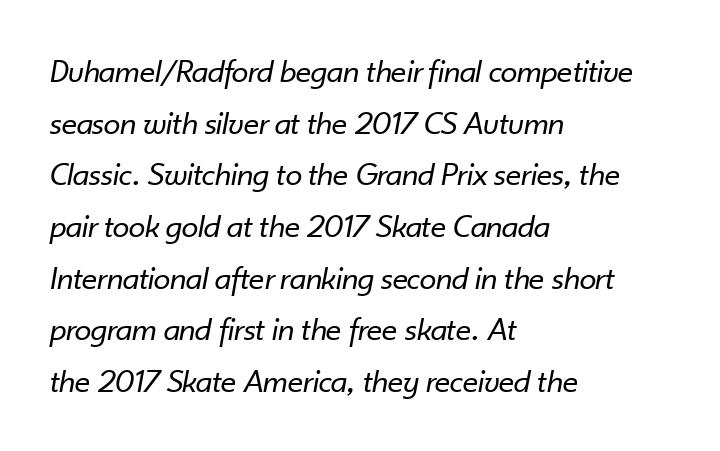
The image shows 34 px regular-weight type, italic (leaning right); set left-aligned, normal line spacing (1.52x), normal letter spacing, not underlined; low stroke contrast and a small x-height.
